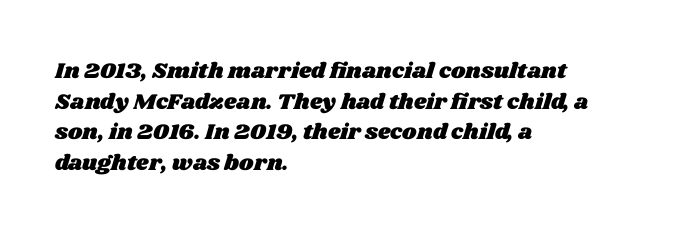
The image shows 22 px text type; set left-aligned, normal line spacing (1.39x), normal letter spacing, not underlined.
